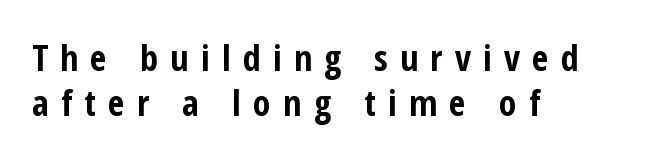
The image shows 36 px bold, condensed sans-serif type, upright; set left-aligned, normal line spacing (1.25x), unusually wide letter spacing (+0.34 em), not underlined; low stroke contrast and a medium x-height.
